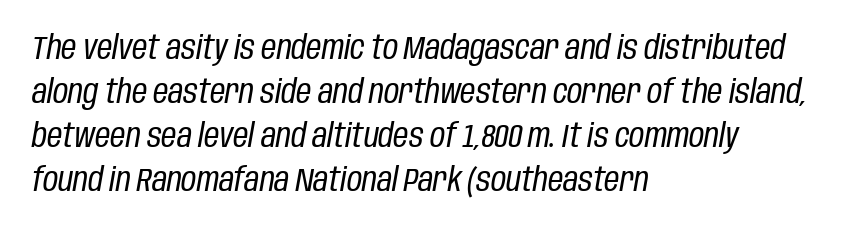
{"italic": "yes", "lean": "right", "slant_degrees": 10, "bold": "no", "weight": "regular", "width": "condensed", "stroke_contrast": "low", "x_height": "large", "monospaced": "no", "underline": "no", "align": "left", "line_spacing": "normal", "line_spacing_ratio": 1.33, "letter_spacing": "normal", "letter_spacing_em": 0.0, "glyph_px": 33}
